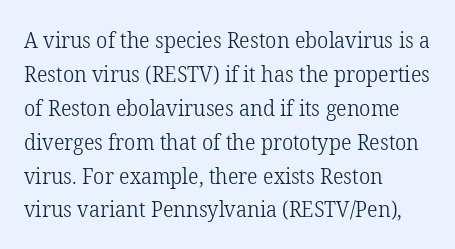
{"italic": "no", "bold": "no", "underline": "no", "align": "left", "line_spacing": "normal", "line_spacing_ratio": 1.54, "letter_spacing": "normal", "letter_spacing_em": 0.0, "glyph_px": 22}
